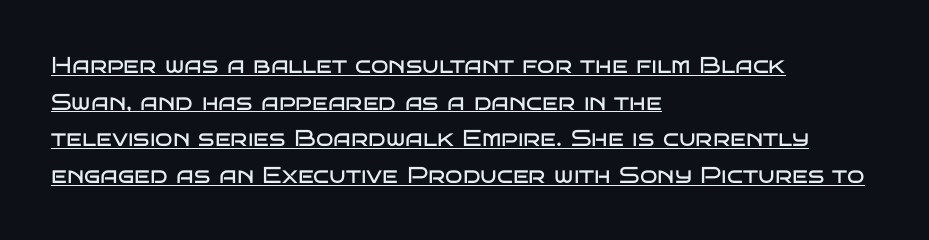
Regarding leading, the lines here are spaced in the standard way. Observe the ordinary spacing: letters are neighbours, not strangers. Weight: regular or lighter. The specimen includes a rule beneath the text block's lines. These lines were composed using upright roman letters.
